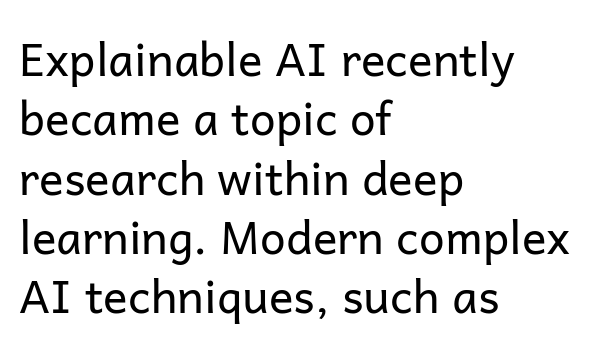
{"serif": "no", "italic": "no", "bold": "no", "weight": "regular", "width": "normal", "stroke_contrast": "low", "x_height": "medium", "monospaced": "no", "underline": "no", "align": "left", "line_spacing": "normal", "line_spacing_ratio": 1.29, "letter_spacing": "normal", "letter_spacing_em": 0.0, "glyph_px": 46}
